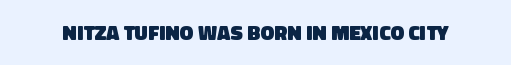
{"bold": "yes", "underline": "no", "letter_spacing": "normal", "letter_spacing_em": 0.0, "glyph_px": 21}
